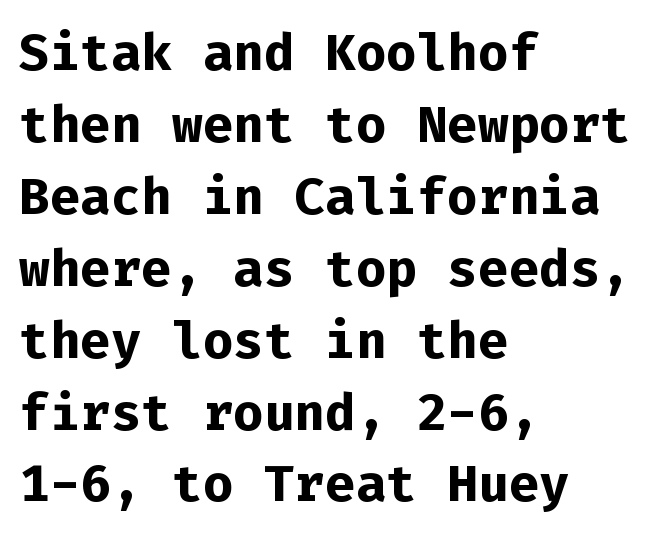
{"serif": "no", "italic": "no", "bold": "yes", "weight": "bold", "width": "normal", "stroke_contrast": "low", "x_height": "medium", "monospaced": "yes", "underline": "no", "align": "left", "line_spacing": "normal", "line_spacing_ratio": 1.41, "letter_spacing": "normal", "letter_spacing_em": 0.0, "glyph_px": 51}
